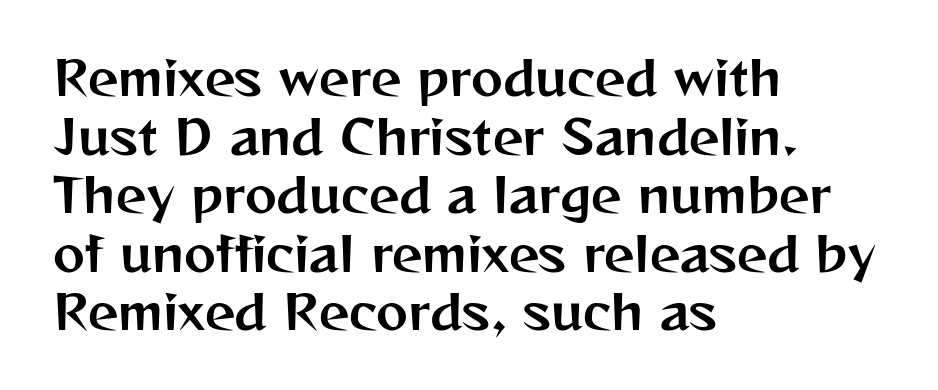
Here the glyphs are tracked normally, forming tight word shapes. The typeface chosen for these lines omits serifs. Varying glyph widths throughout — classic text-font behaviour. The letters stand straight up with perfectly vertical stems.
